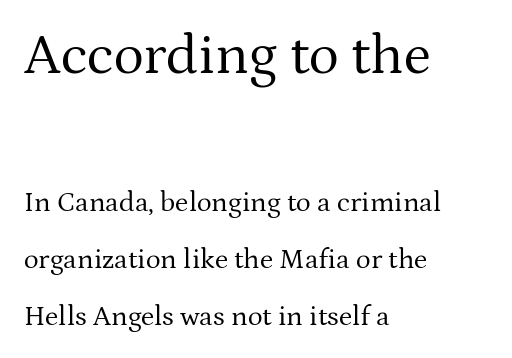
Each word holds together tightly as a unit, with standard inter-letter gaps. Ordinary non-slanted type is in use. The earlier block is typeset at a bigger size than the later block. A typesetter would call this proportional, since set widths differ per character. The letters carry serifs — small finishing strokes at the ends of their stems.
